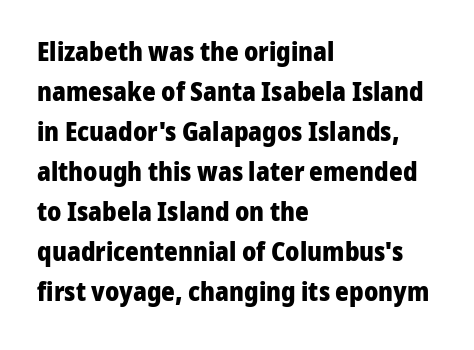
The letterforms sit shoulder to shoulder at normal distance. If you measured baseline to baseline, you'd find a middling distance. The specimen omits any rule beneath the text block's lines. These lines stack with their left ends in a neat column.
